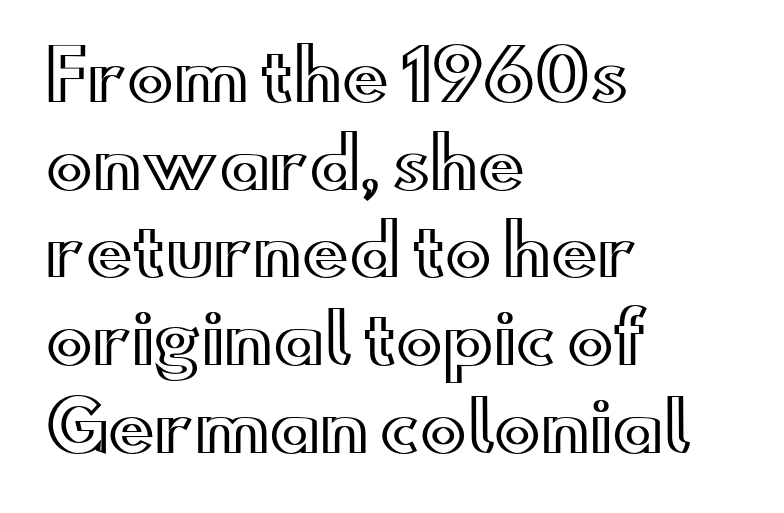
The image shows 69 px wide type, upright; set left-aligned, normal line spacing (1.27x), normal letter spacing, not underlined; a small x-height.
